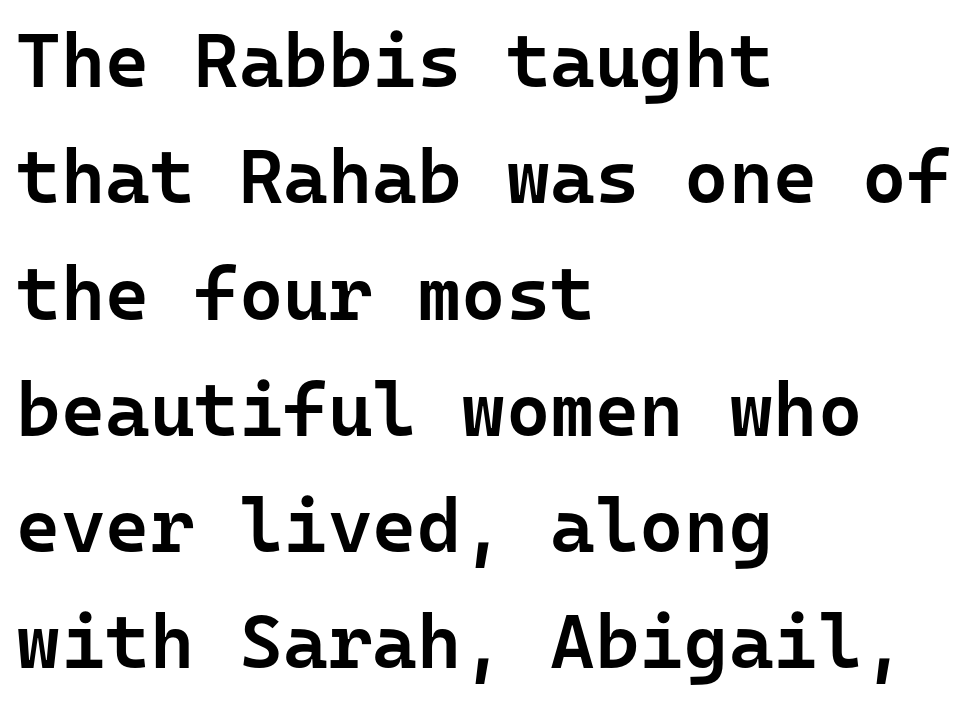
The image shows 76 px semibold sans-serif type, upright, monospaced; set left-aligned, normal line spacing (1.53x), normal letter spacing, not underlined; low stroke contrast and a medium x-height.
